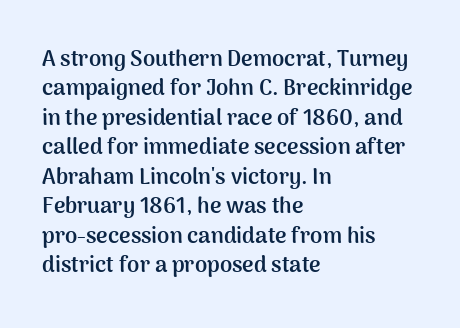
The vertical gap from one line to the next is medium. The rendering uses a bold face; every stroke is thick and dark. When letters stand straight like this, we call the style roman or upright. A typesetter would call this zero additional tracking.
